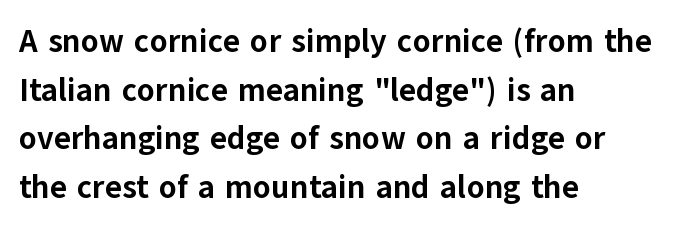
The image shows 32 px bold sans-serif type, upright; set left-aligned, normal line spacing (1.52x), normal letter spacing, not underlined; low stroke contrast and a medium x-height.
